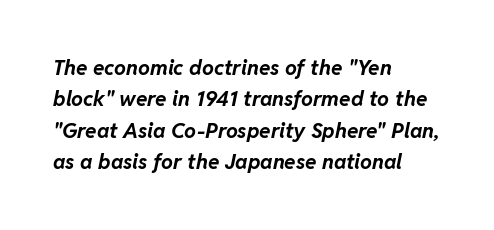
Every row of glyphs begins at an identical x-position on the left. Baseline-to-baseline distance is the conventional proportion of letter height. Look at the tracking — it's just the regular setting, nothing added. Unmarked baselines from the first word to the last.
